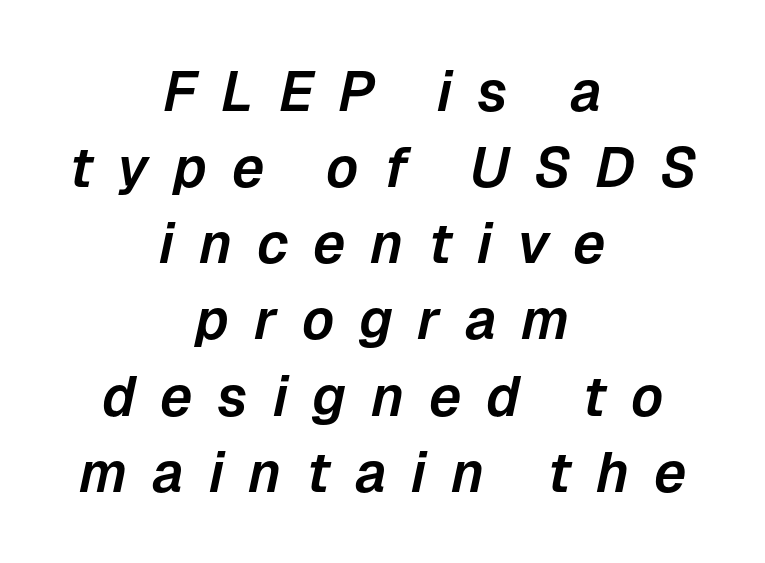
The image shows 56 px text type, italic (leaning right); set centered, normal line spacing (1.36x), unusually wide letter spacing (+0.44 em), not underlined; low stroke contrast and a medium x-height.
